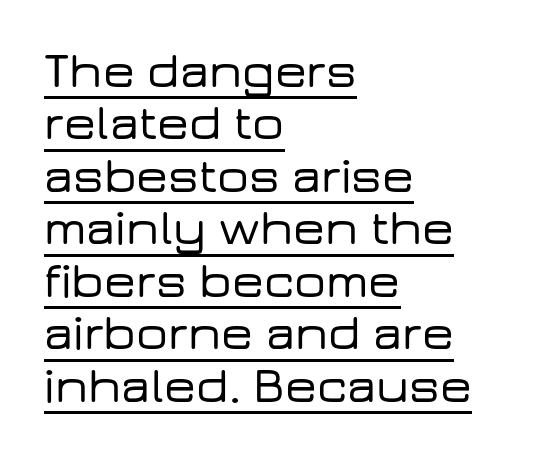
{"serif": "no", "italic": "no", "width": "wide", "stroke_contrast": "low", "x_height": "medium", "monospaced": "no", "underline": "yes", "align": "left", "line_spacing": "tight", "line_spacing_ratio": 1.05, "letter_spacing": "normal", "letter_spacing_em": 0.0, "glyph_px": 50}
